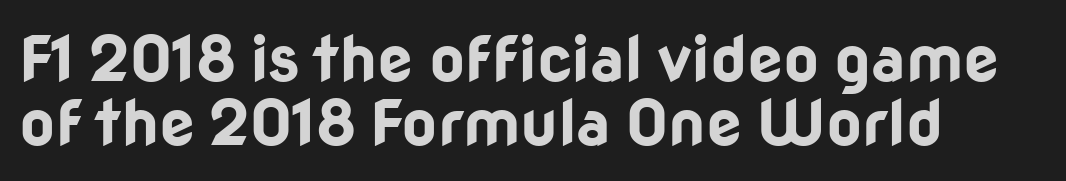
{"serif": "no", "italic": "no", "bold": "yes", "weight": "bold", "width": "normal", "stroke_contrast": "low", "x_height": "medium", "monospaced": "no", "underline": "no", "align": "left", "line_spacing": "tight", "line_spacing_ratio": 1.02, "letter_spacing": "normal", "letter_spacing_em": 0.0, "glyph_px": 63}
